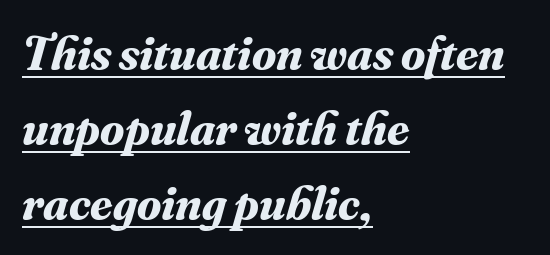
Q: Is the text bold? A: Yes.
Q: Is the text italic (slanted)? A: Yes, it leans right by about 16 degrees.
Q: Is the typeface a serif or a sans-serif typeface? A: Serif.
Q: Is the text underlined? A: Yes.
Q: How is the paragraph aligned? A: Left-aligned.
Q: Is the spacing between letters normal or unusually wide? A: Normal.
Q: Is the spacing between lines tight, normal or loose? A: Normal.
Q: Width (condensed, normal, or wide)? A: Normal.
Q: Stroke contrast? A: Medium.
Q: x-height? A: Small.
Q: Monospaced? A: No.
